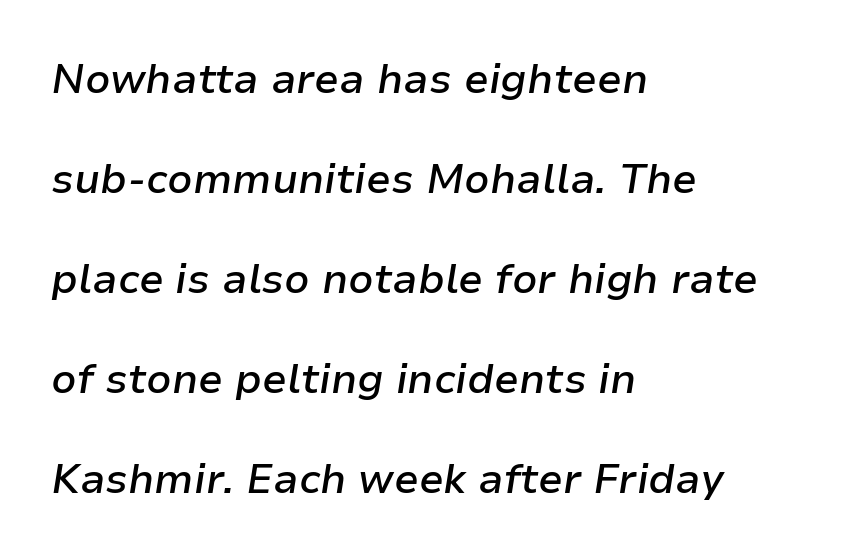
{"italic": "yes", "lean": "right", "slant_degrees": 9, "bold": "semi", "weight": "semibold", "width": "normal", "stroke_contrast": "low", "x_height": "medium", "monospaced": "no", "underline": "no", "align": "left", "line_spacing": "loose", "line_spacing_ratio": 2.44, "letter_spacing": "normal", "letter_spacing_em": 0.0, "glyph_px": 41}
